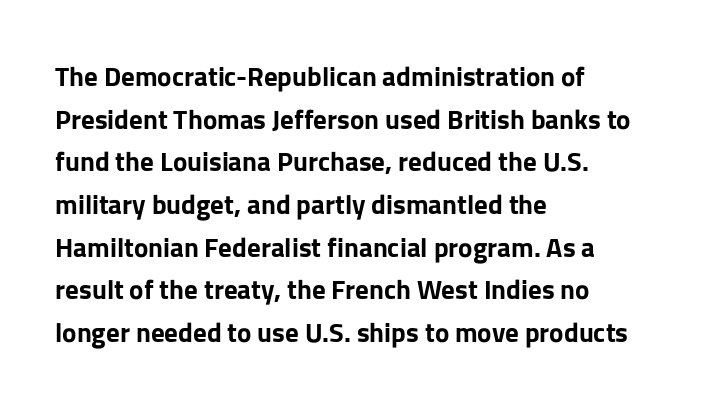
{"italic": "no", "bold": "yes", "underline": "no", "align": "left", "line_spacing": "normal", "line_spacing_ratio": 1.58, "letter_spacing": "normal", "letter_spacing_em": 0.0, "glyph_px": 27}
